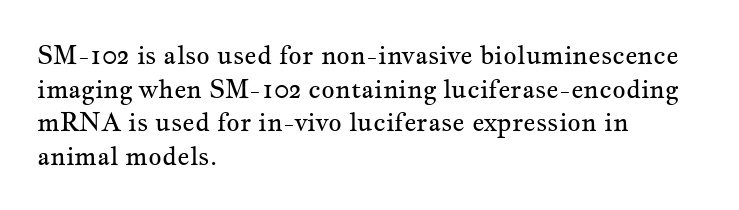
{"italic": "no", "bold": "no", "underline": "no", "align": "left", "line_spacing": "normal", "line_spacing_ratio": 1.29, "letter_spacing": "normal", "letter_spacing_em": 0.0, "glyph_px": 26}
